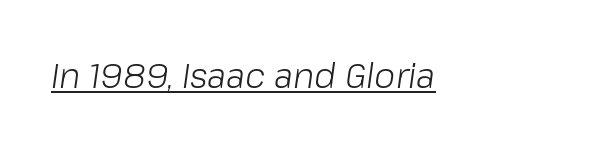
{"italic": "yes", "lean": "right", "slant_degrees": 8, "bold": "no", "weight": "light", "width": "normal", "stroke_contrast": "low", "x_height": "medium", "monospaced": "no", "underline": "yes", "letter_spacing": "normal", "letter_spacing_em": 0.0, "glyph_px": 34}
